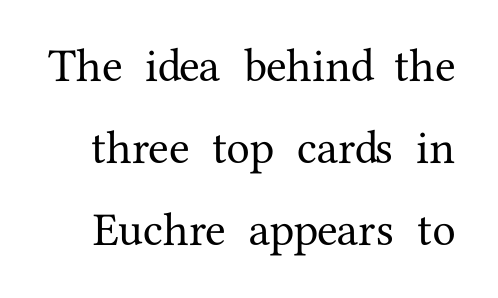
Check where the strokes stop: tiny serifs finish them off. Varying glyph widths throughout — classic text-font behaviour. This is roman type, the default non-slanted kind. Quick note: underline off. You could call the tracking neutral — neither tight nor loose.
